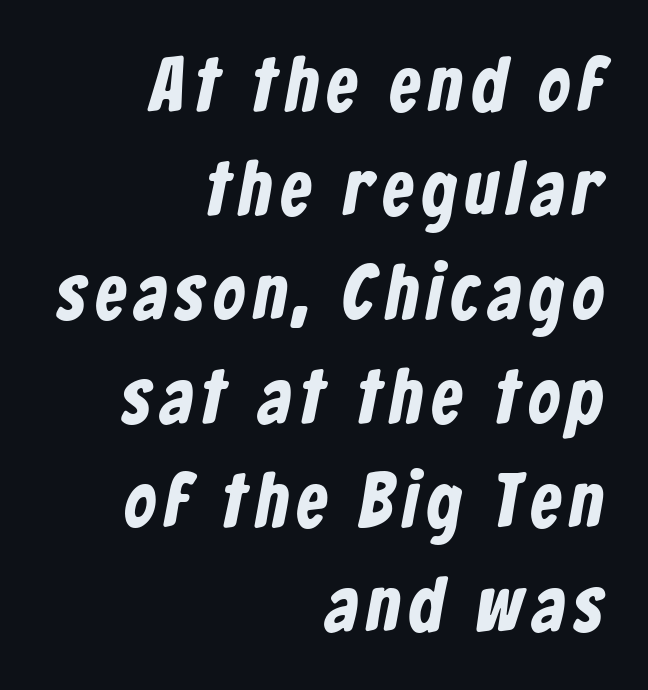
Q: Is the text bold? A: Yes.
Q: Is the typeface a serif or a sans-serif typeface? A: Sans-serif.
Q: Is the text underlined? A: No.
Q: How is the paragraph aligned? A: Right-aligned.
Q: Is the spacing between lines tight, normal or loose? A: Normal.
Q: Width (condensed, normal, or wide)? A: Condensed.
Q: Stroke contrast? A: Low.
Q: x-height? A: Medium.
Q: Monospaced? A: No.
